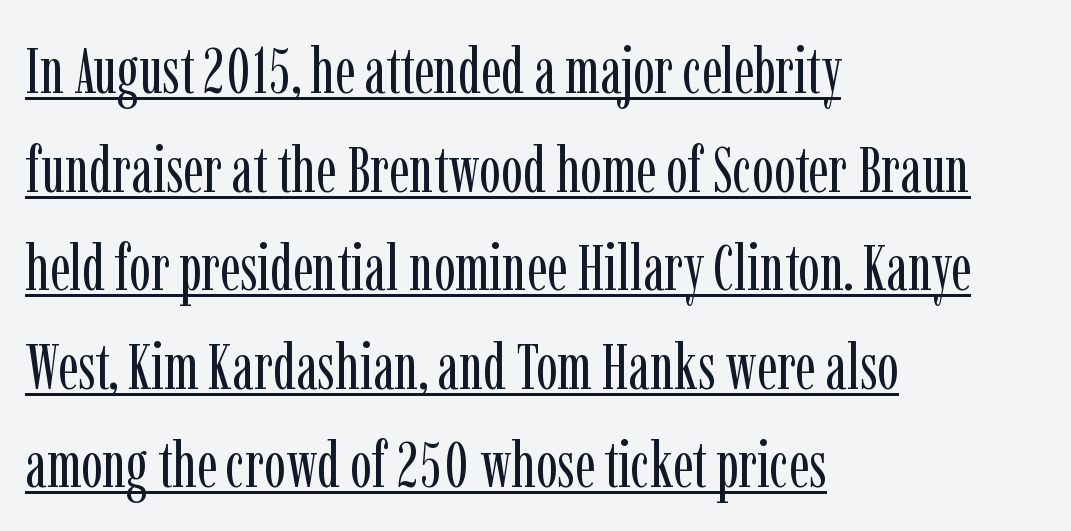
What's the leading like? Ordinary, nothing unusual. No letter is thick-stroked: the sample isn't bold. You could call the tracking neutral — neither tight nor loose. Spacing verdict: proportional, widths tailored to each character.
